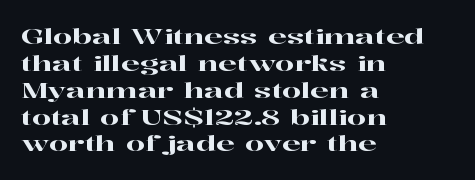
Q: Is the text italic (slanted)? A: No, it is upright.
Q: Is the text underlined? A: No.
Q: How is the paragraph aligned? A: Left-aligned.
Q: Is the spacing between letters normal or unusually wide? A: Normal.
